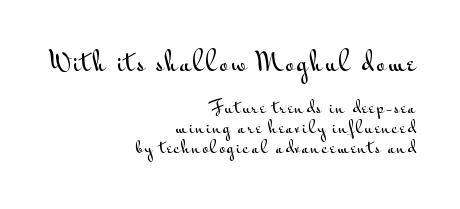
The image shows 25 px text type; set right-aligned, line spacing 1.19x, not underlined; the first (top) block is 1.47x larger.
